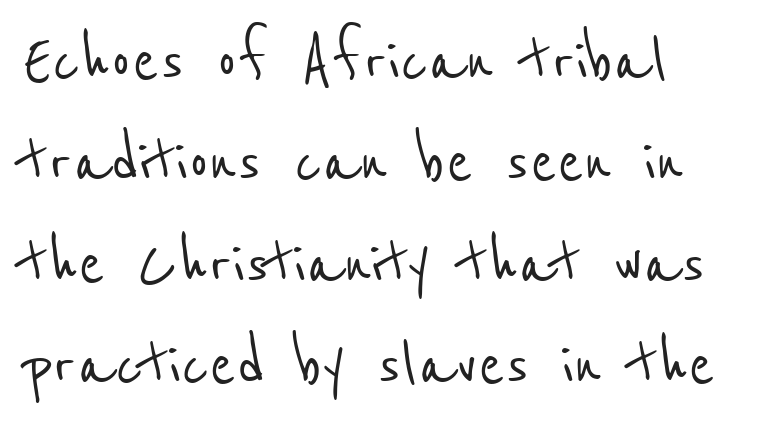
The image shows 78 px condensed sans-serif type; set normal line spacing (1.3x), normal letter spacing, not underlined; low stroke contrast and a medium x-height.
